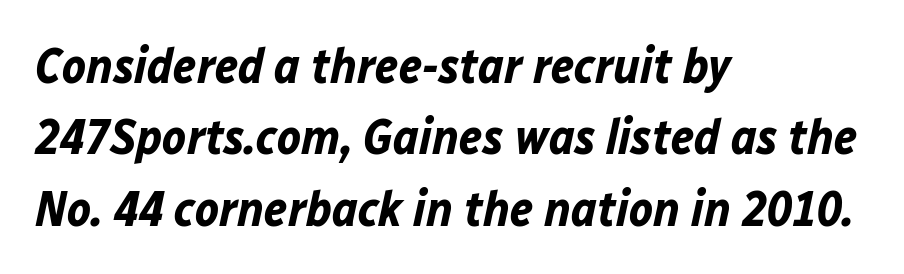
{"italic": "yes", "lean": "right", "slant_degrees": 12, "bold": "yes", "weight": "bold", "width": "normal", "stroke_contrast": "low", "x_height": "medium", "monospaced": "no", "underline": "no", "align": "left", "line_spacing": "normal", "line_spacing_ratio": 1.43, "letter_spacing": "normal", "letter_spacing_em": 0.0, "glyph_px": 50}
